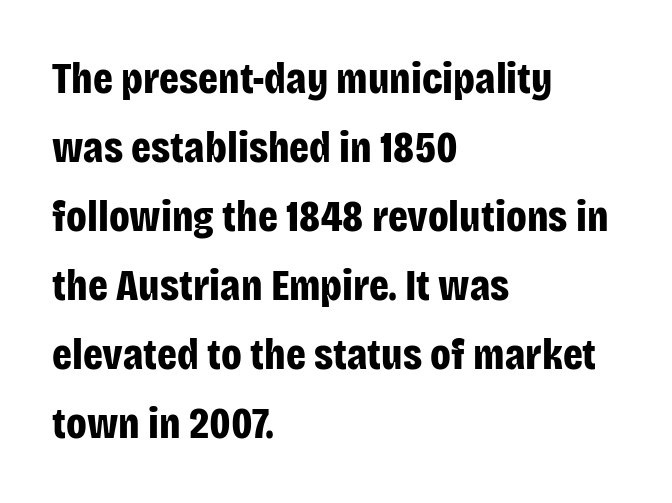
The image shows 44 px bold, condensed sans-serif type, upright; set left-aligned, normal line spacing (1.57x), normal letter spacing, not underlined; low stroke contrast and a large x-height.
